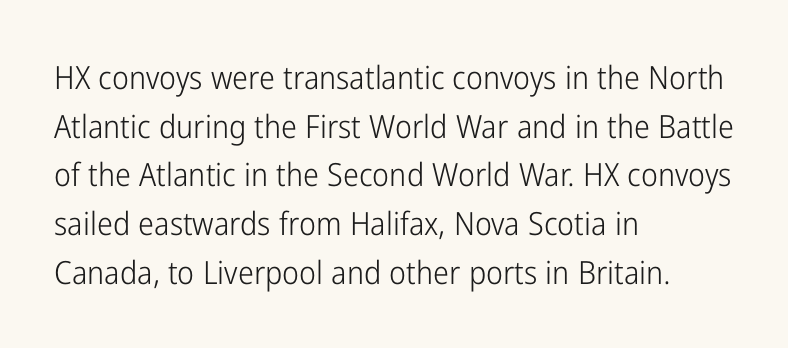
The image shows 32 px light, condensed sans-serif type, upright; set left-aligned, normal line spacing (1.52x), normal letter spacing, not underlined; low stroke contrast and a medium x-height.
